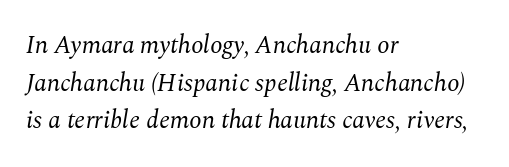
The image shows 25 px text type, italic (leaning right); set left-aligned, normal line spacing (1.51x), normal letter spacing, not underlined.
